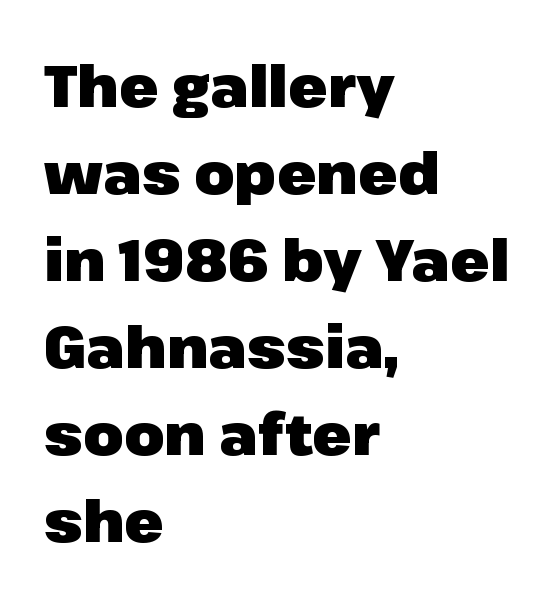
The image shows 58 px heavy sans-serif type, upright; set left-aligned, normal line spacing (1.5x), normal letter spacing, not underlined; low stroke contrast and a medium x-height.
